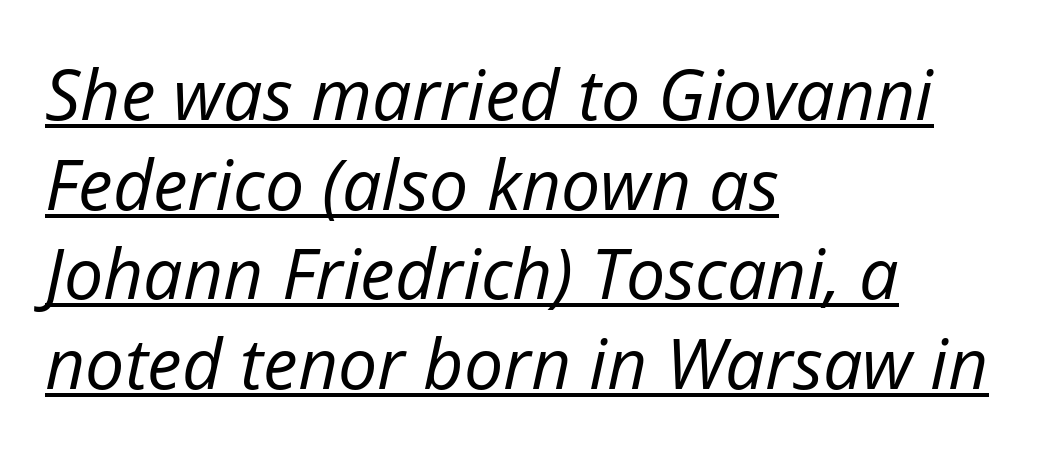
Here the designer chose a conventional face with non-uniform glyph widths. Layout note: lines flush left. This rendering leaves character spacing at its baseline value. Underline: present. The axis of the letterforms is tilted away from vertical.
